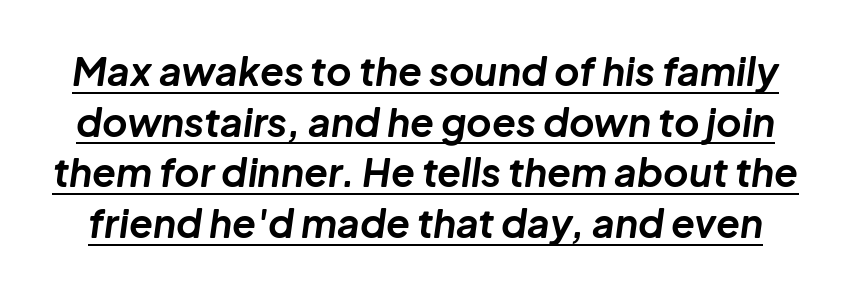
Q: Is the text bold? A: Yes.
Q: Is the text italic (slanted)? A: Yes, it leans right by about 8 degrees.
Q: Is the text underlined? A: Yes.
Q: Is the spacing between letters normal or unusually wide? A: Normal.
Q: Is the spacing between lines tight, normal or loose? A: Normal.
Q: Width (condensed, normal, or wide)? A: Normal.
Q: Stroke contrast? A: Low.
Q: x-height? A: Medium.
Q: Monospaced? A: No.
